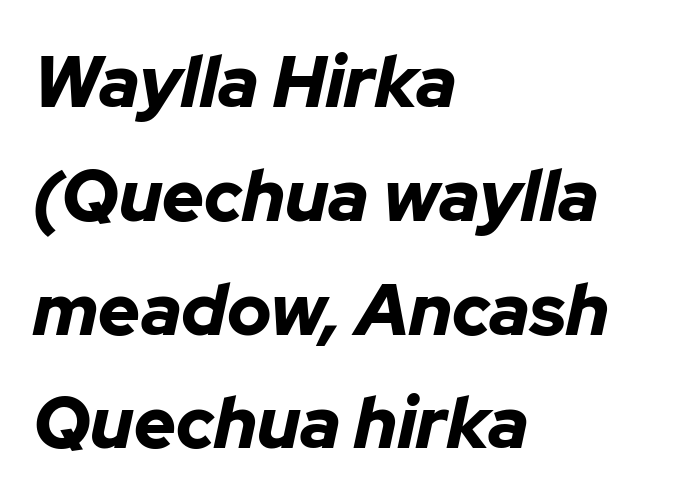
Q: Is the text bold? A: Yes.
Q: Is the text italic (slanted)? A: Yes, it leans right by about 12 degrees.
Q: Is the text underlined? A: No.
Q: How is the paragraph aligned? A: Left-aligned.
Q: Is the spacing between letters normal or unusually wide? A: Normal.
Q: Is the spacing between lines tight, normal or loose? A: Normal.
Q: Width (condensed, normal, or wide)? A: Normal.
Q: Stroke contrast? A: Low.
Q: x-height? A: Medium.
Q: Monospaced? A: No.
